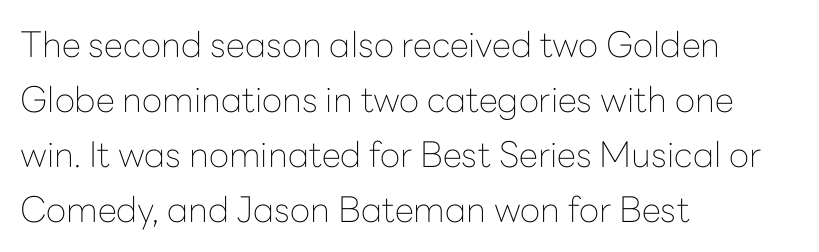
Q: Is the text bold? A: No.
Q: Is the text italic (slanted)? A: No, it is upright.
Q: Is the typeface a serif or a sans-serif typeface? A: Sans-serif.
Q: Is the text underlined? A: No.
Q: How is the paragraph aligned? A: Left-aligned.
Q: Is the spacing between letters normal or unusually wide? A: Normal.
Q: Is the spacing between lines tight, normal or loose? A: Normal.
Q: Width (condensed, normal, or wide)? A: Normal.
Q: Stroke contrast? A: Low.
Q: x-height? A: Medium.
Q: Monospaced? A: No.
